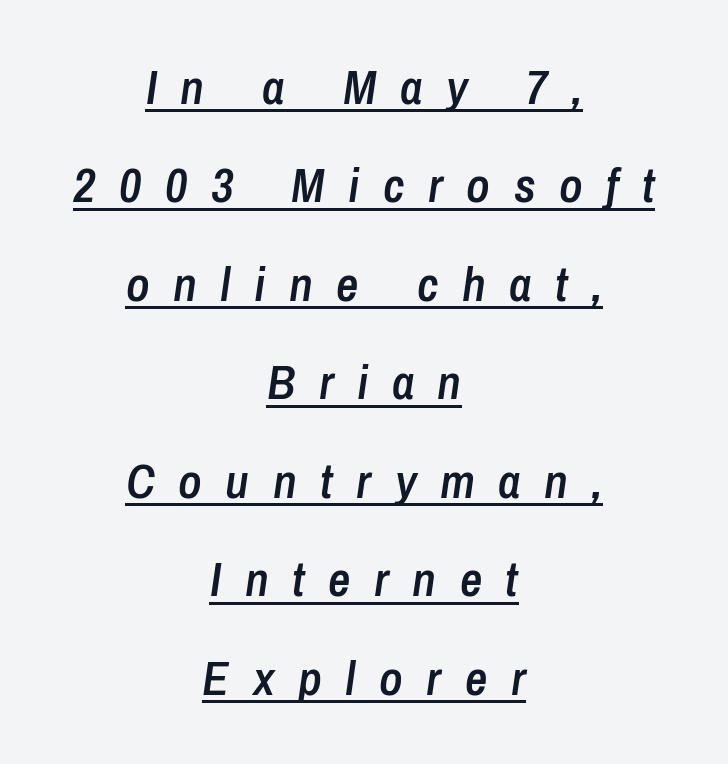
{"italic": "yes", "lean": "right", "slant_degrees": 8, "bold": "semi", "weight": "semibold", "width": "condensed", "stroke_contrast": "low", "x_height": "medium", "monospaced": "no", "underline": "yes", "align": "center", "line_spacing": "loose", "line_spacing_ratio": 2.01, "letter_spacing": "wide", "letter_spacing_em": 0.48, "glyph_px": 49}
